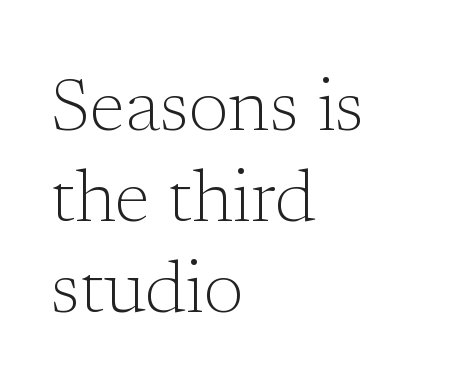
This rendering leaves character spacing at its baseline value. Vertically, the passage feels balanced, rows spaced as you'd expect. The space directly below the letters is spotless. The letters look calm and open, with moderate or lighter stems. The font's upright variant was chosen for this text. Unlike a clean sans, this face finishes its strokes with serifs.
